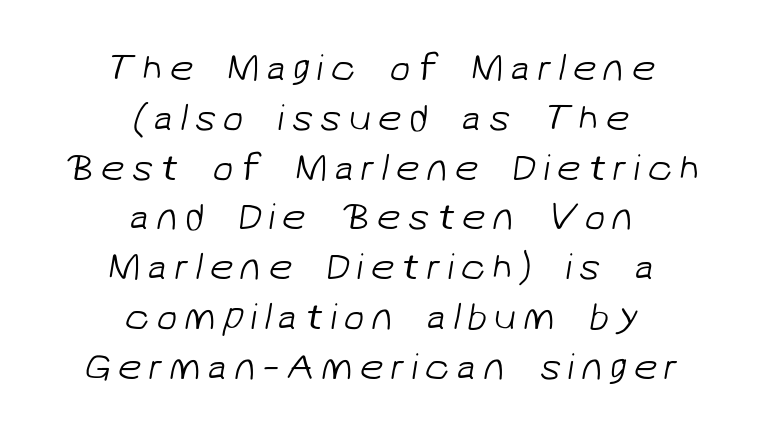
The image shows 38 px light sans-serif type; set centered, normal line spacing (1.31x), not underlined; low stroke contrast and a medium x-height.
